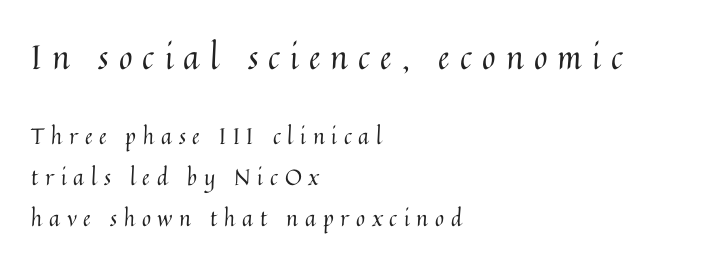
Q: Is the text bold? A: No.
Q: Is the text underlined? A: No.
Q: How is the paragraph aligned? A: Left-aligned.
Q: Is the spacing between letters normal or unusually wide? A: Unusually wide.
Q: Which block of text is set in a larger size, the first (top) or the second (bottom)? A: The first (top) one.
Q: Width (condensed, normal, or wide)? A: Normal.
Q: Stroke contrast? A: Medium.
Q: x-height? A: Medium.
Q: Monospaced? A: No.
